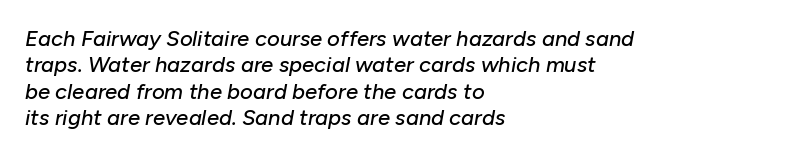
A student would call this left alignment; a typographer would say flush left, rag right. Glyph-to-glyph distance matches everyday printed text. Descender tails drop into unmarked territory. Compared with ordinary roman type, these characters are visibly tilted.
